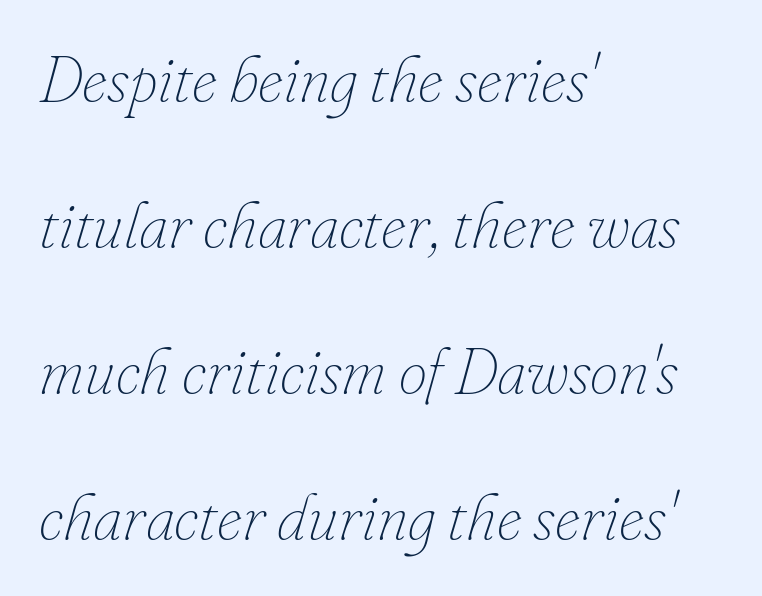
{"italic": "yes", "lean": "right", "slant_degrees": 16, "bold": "no", "weight": "thin", "width": "normal", "stroke_contrast": "low", "x_height": "small", "monospaced": "no", "underline": "no", "align": "left", "line_spacing": "loose", "line_spacing_ratio": 2.28, "letter_spacing": "normal", "letter_spacing_em": 0.0, "glyph_px": 64}
